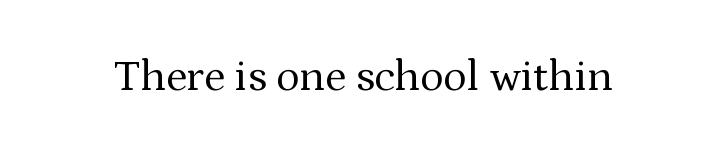
Q: Is the text bold? A: No.
Q: Is the text italic (slanted)? A: No, it is upright.
Q: Is the typeface a serif or a sans-serif typeface? A: Serif.
Q: Is the text underlined? A: No.
Q: Is the spacing between letters normal or unusually wide? A: Normal.
Q: Width (condensed, normal, or wide)? A: Normal.
Q: Stroke contrast? A: Medium.
Q: x-height? A: Medium.
Q: Monospaced? A: No.
